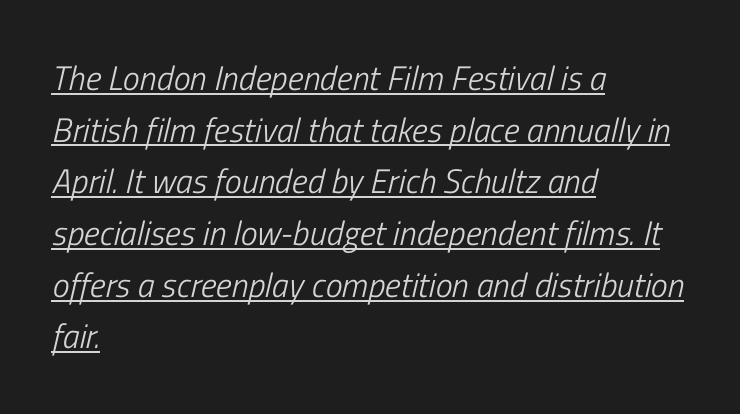
Q: Is the text bold? A: No.
Q: Is the text italic (slanted)? A: Yes, it leans right by about 13 degrees.
Q: Is the text underlined? A: Yes.
Q: How is the paragraph aligned? A: Left-aligned.
Q: Is the spacing between letters normal or unusually wide? A: Normal.
Q: Is the spacing between lines tight, normal or loose? A: Normal.
Q: Width (condensed, normal, or wide)? A: Condensed.
Q: Stroke contrast? A: Low.
Q: x-height? A: Medium.
Q: Monospaced? A: No.
